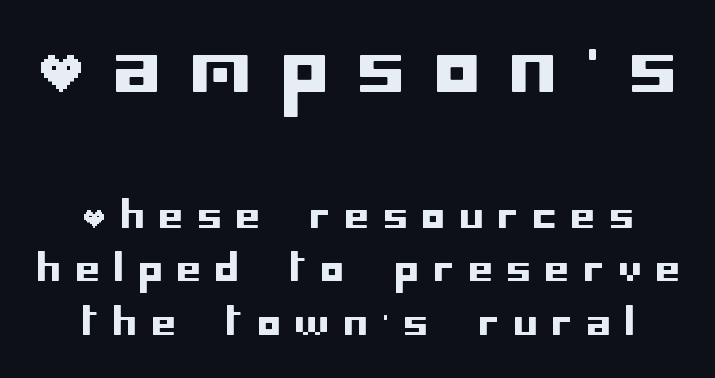
Q: Is the text italic (slanted)? A: No, it is upright.
Q: Is the typeface a serif or a sans-serif typeface? A: Sans-serif.
Q: Is the text underlined? A: No.
Q: How is the paragraph aligned? A: Centered.
Q: Is the spacing between letters normal or unusually wide? A: Unusually wide.
Q: Is the spacing between lines tight, normal or loose? A: Normal.
Q: Which block of text is set in a larger size, the first (top) or the second (bottom)? A: The first (top) one.
Q: Width (condensed, normal, or wide)? A: Normal.
Q: Stroke contrast? A: Low.
Q: x-height? A: Large.
